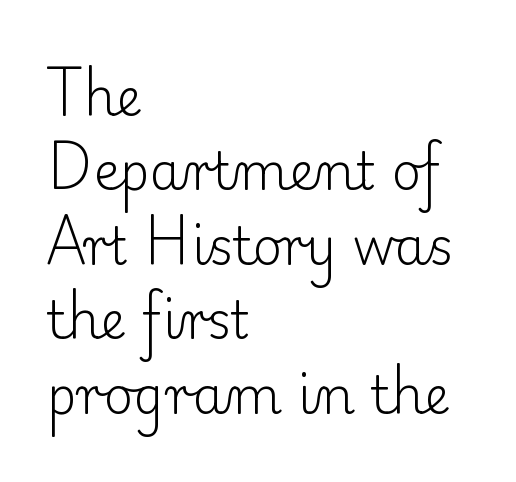
Q: Is the text bold? A: No.
Q: Is the text italic (slanted)? A: No, it is upright.
Q: Is the text underlined? A: No.
Q: How is the paragraph aligned? A: Left-aligned.
Q: Is the spacing between letters normal or unusually wide? A: Normal.
Q: Is the spacing between lines tight, normal or loose? A: Normal.
Q: Width (condensed, normal, or wide)? A: Normal.
Q: Stroke contrast? A: Low.
Q: x-height? A: Small.
Q: Monospaced? A: No.
